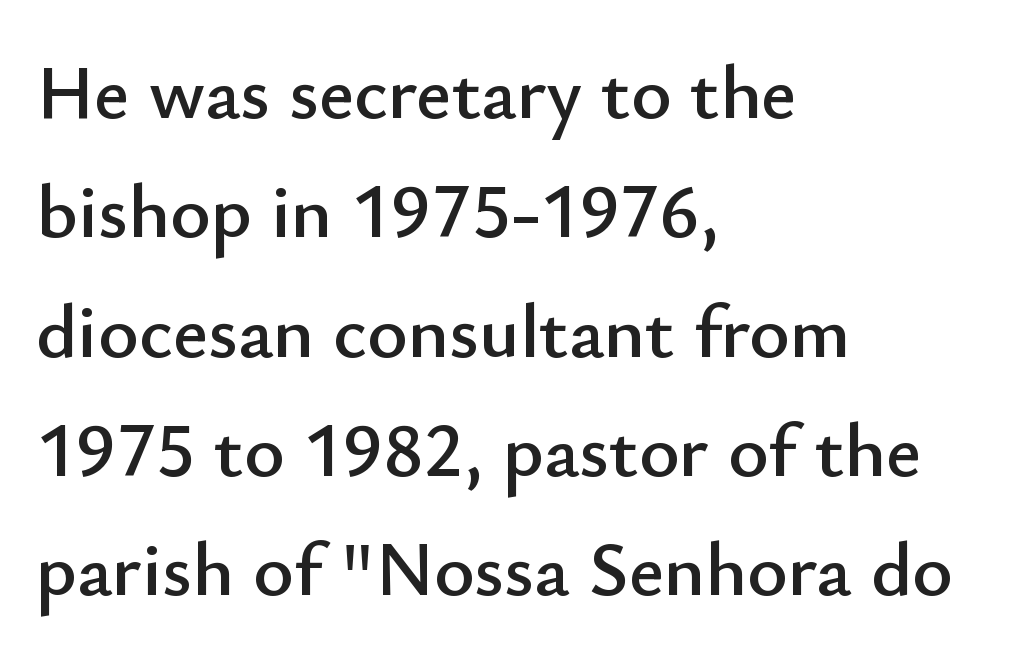
Q: Is the text italic (slanted)? A: No, it is upright.
Q: Is the typeface a serif or a sans-serif typeface? A: Sans-serif.
Q: Is the text underlined? A: No.
Q: How is the paragraph aligned? A: Left-aligned.
Q: Is the spacing between letters normal or unusually wide? A: Normal.
Q: Is the spacing between lines tight, normal or loose? A: Normal.
Q: Width (condensed, normal, or wide)? A: Normal.
Q: Stroke contrast? A: Low.
Q: x-height? A: Small.
Q: Monospaced? A: No.
